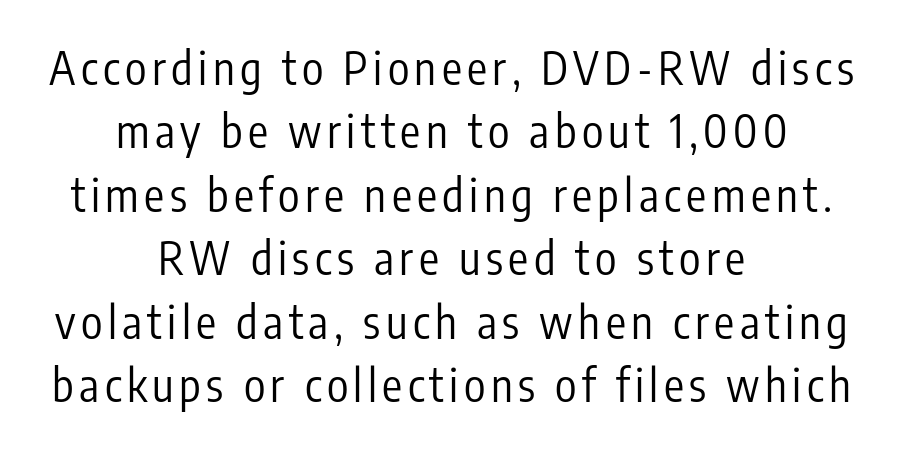
Q: Is the text bold? A: No.
Q: Is the text italic (slanted)? A: No, it is upright.
Q: Is the typeface a serif or a sans-serif typeface? A: Sans-serif.
Q: Is the text underlined? A: No.
Q: How is the paragraph aligned? A: Centered.
Q: Is the spacing between lines tight, normal or loose? A: Normal.
Q: Width (condensed, normal, or wide)? A: Condensed.
Q: Stroke contrast? A: Low.
Q: x-height? A: Medium.
Q: Monospaced? A: No.
